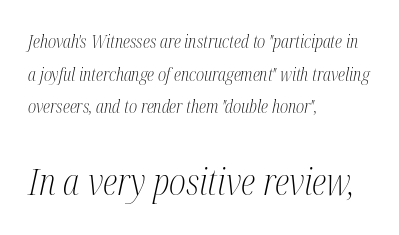
Q: Is the text bold? A: No.
Q: Is the text italic (slanted)? A: Yes, it leans right by about 12 degrees.
Q: Is the typeface a serif or a sans-serif typeface? A: Serif.
Q: Is the text underlined? A: No.
Q: How is the paragraph aligned? A: Left-aligned.
Q: Is the spacing between letters normal or unusually wide? A: Normal.
Q: Which block of text is set in a larger size, the first (top) or the second (bottom)? A: The second (bottom) one.
Q: Width (condensed, normal, or wide)? A: Condensed.
Q: Stroke contrast? A: Medium.
Q: x-height? A: Medium.
Q: Monospaced? A: No.
